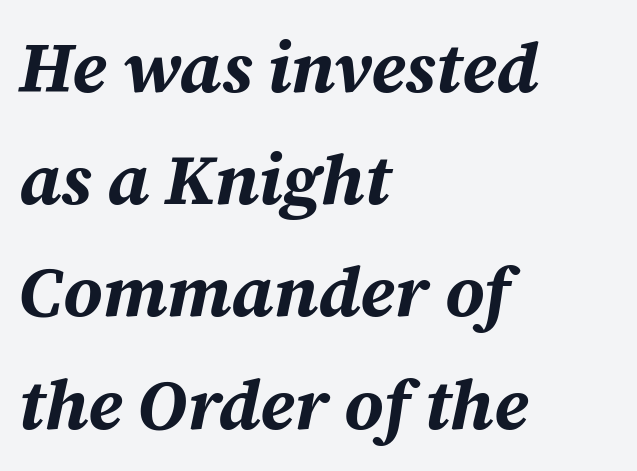
Q: Is the text bold? A: Yes.
Q: Is the text italic (slanted)? A: Yes, it leans right by about 12 degrees.
Q: Is the text underlined? A: No.
Q: How is the paragraph aligned? A: Left-aligned.
Q: Is the spacing between letters normal or unusually wide? A: Normal.
Q: Is the spacing between lines tight, normal or loose? A: Normal.
Q: Width (condensed, normal, or wide)? A: Normal.
Q: Stroke contrast? A: Medium.
Q: x-height? A: Medium.
Q: Monospaced? A: No.
